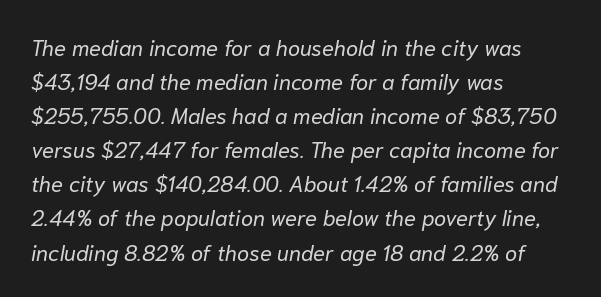
{"italic": "yes", "lean": "right", "slant_degrees": 10, "bold": "no", "underline": "no", "align": "left", "line_spacing": "normal", "line_spacing_ratio": 1.55, "letter_spacing": "normal", "letter_spacing_em": 0.0, "glyph_px": 22}
